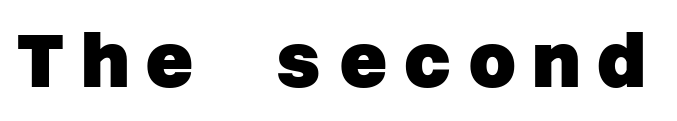
{"serif": "no", "bold": "yes", "weight": "heavy", "width": "normal", "stroke_contrast": "low", "x_height": "large", "underline": "no", "letter_spacing": "wide", "letter_spacing_em": 0.21, "glyph_px": 75}
